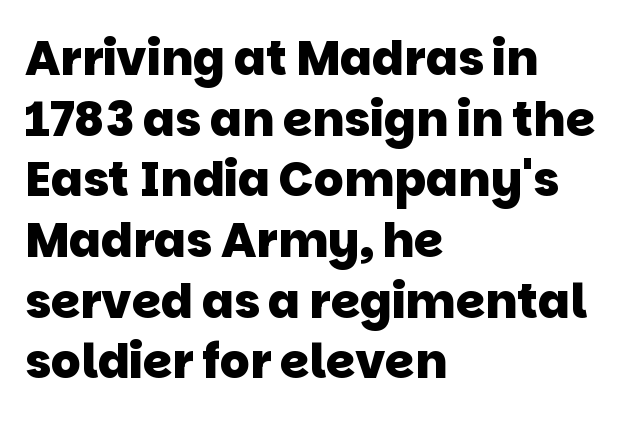
The typesetting leans heavy: a genuine bold. Only glyphs here, with clear space below each row. The line-height multiplier appears to be the usual default. Visually the block forms a straight wall on the left and a jagged coastline on the right. Proportional: the letters do not fall into vertical columns. Each word holds together tightly as a unit, with standard inter-letter gaps.
